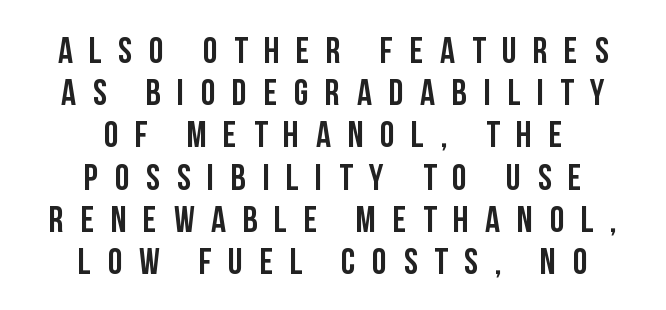
Characters remain perfectly vertical along every line. A typesetter would label this face a sans. The rendering uses natural spacing where letterforms have individual widths. How would I describe the line gaps? Narrow and economical. Spacing between characters has been opened up far beyond the box default.
